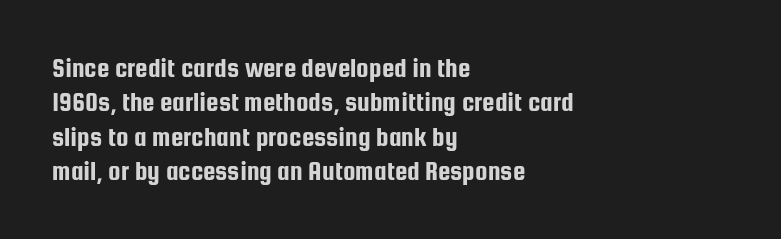
In terms of letterform style, serifs are entirely absent. These lines keep a tight, regular rhythm from letter to letter. Do the characters align in a grid? No, the font is proportional. Plain, unruled lines of type.
